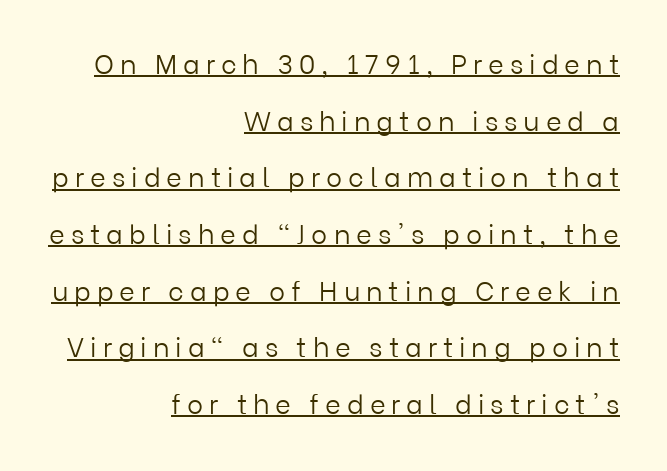
The image shows 27 px text type, upright; set right-aligned, loose line spacing (2.1x), unusually wide letter spacing (+0.22 em), underlined.
